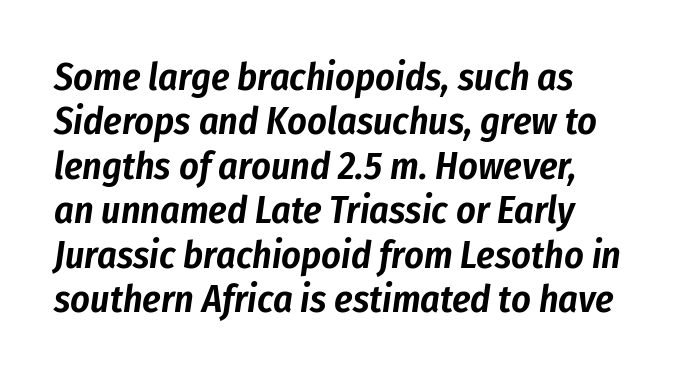
Q: Is the text italic (slanted)? A: Yes, it leans right by about 8 degrees.
Q: Is the text underlined? A: No.
Q: How is the paragraph aligned? A: Left-aligned.
Q: Is the spacing between letters normal or unusually wide? A: Normal.
Q: Width (condensed, normal, or wide)? A: Condensed.
Q: Stroke contrast? A: Low.
Q: x-height? A: Medium.
Q: Monospaced? A: No.
